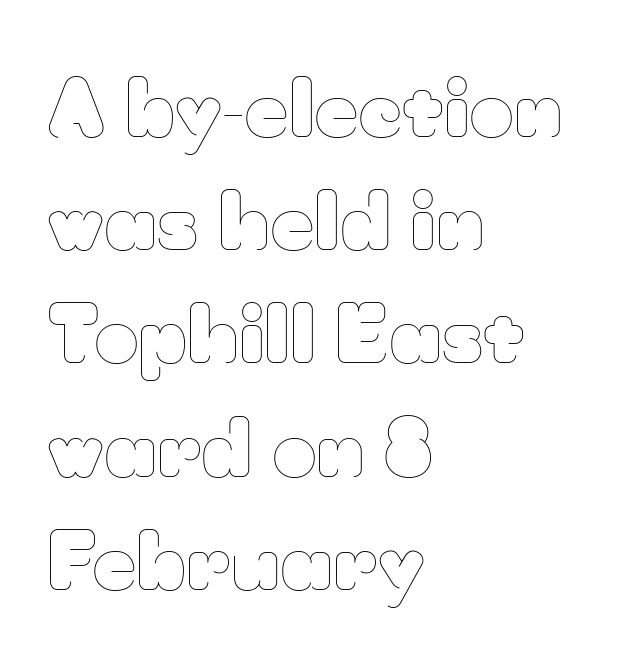
Q: Is the text bold? A: No.
Q: Is the text italic (slanted)? A: No, it is upright.
Q: Is the text underlined? A: No.
Q: How is the paragraph aligned? A: Left-aligned.
Q: Is the spacing between letters normal or unusually wide? A: Normal.
Q: Is the spacing between lines tight, normal or loose? A: Normal.
Q: Width (condensed, normal, or wide)? A: Normal.
Q: Stroke contrast? A: Low.
Q: x-height? A: Small.
Q: Monospaced? A: No.
